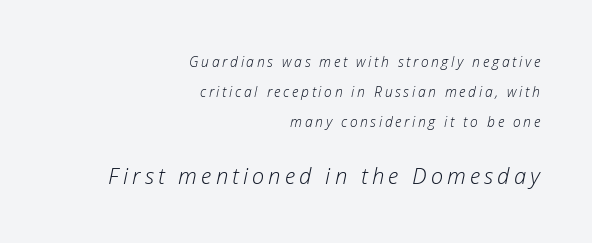
The image shows 22 px text type, italic (leaning right); set right-aligned, loose line spacing (2.15x), not underlined; the second (bottom) block is 1.57x larger.
